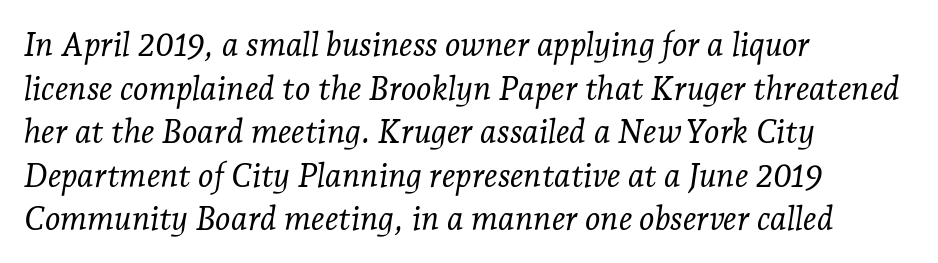
Examine the stroke ends and you'll spot serifs. The passage shown stacks its lines at a standard gap. Varying glyph widths throughout — classic text-font behaviour. Look at the tracking — it's just the regular setting, nothing added.
